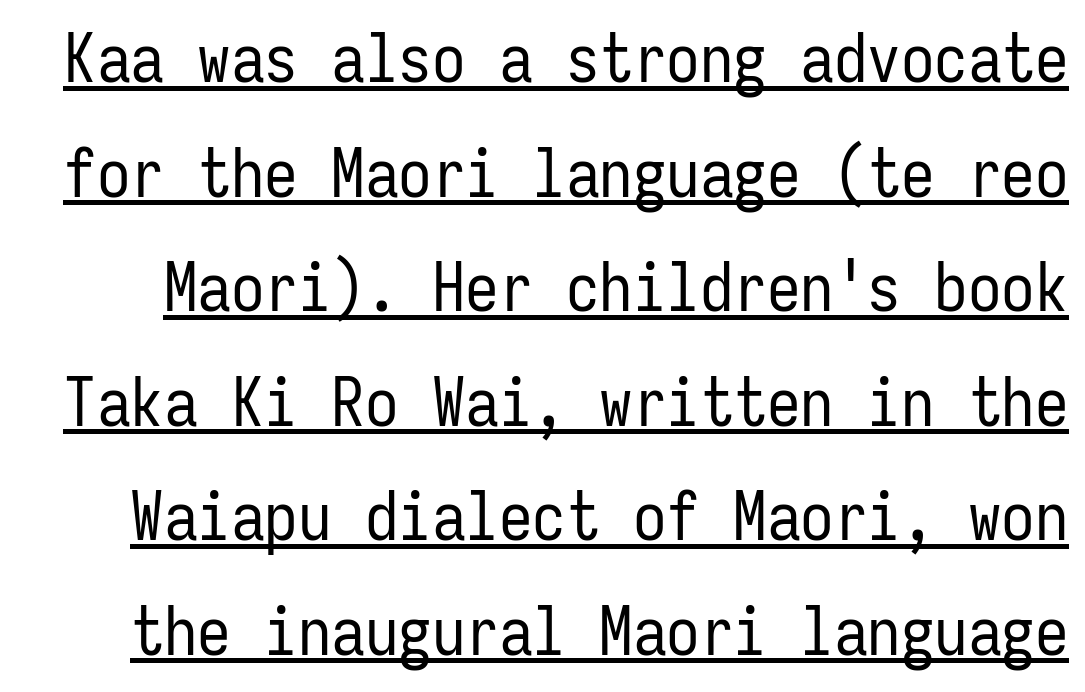
No feet cap the strokes, marking this as sans-serif type. Every character here occupies the same horizontal width, giving the sample a typewriter-like rhythm. Does the lettering tilt? It doesn't — this is upright. Here the glyphs are tracked normally, forming tight word shapes.
